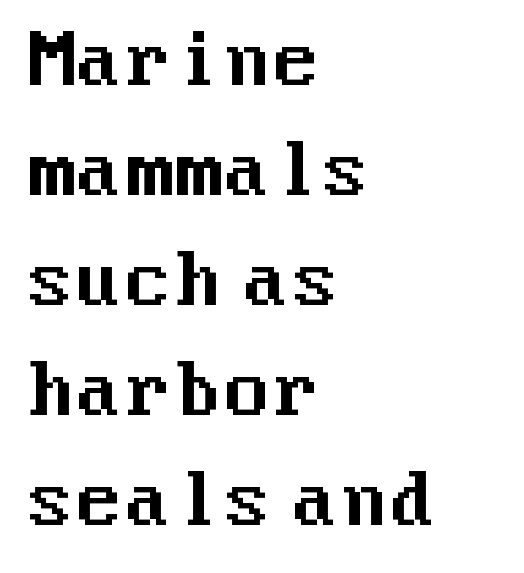
The image shows 71 px sans-serif type, upright; set left-aligned, normal line spacing (1.55x), normal letter spacing, not underlined; medium stroke contrast and a medium x-height.
